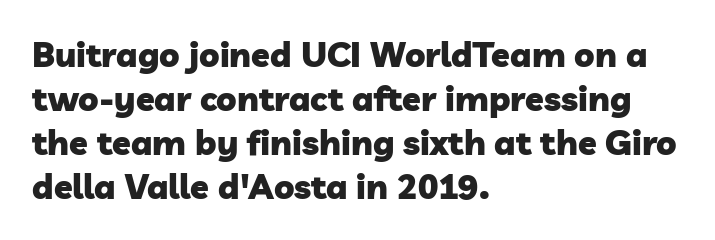
{"serif": "no", "bold": "yes", "weight": "heavy", "width": "normal", "stroke_contrast": "low", "x_height": "medium", "monospaced": "no", "underline": "no", "align": "left", "line_spacing": "normal", "line_spacing_ratio": 1.29, "letter_spacing": "normal", "letter_spacing_em": 0.0, "glyph_px": 34}
